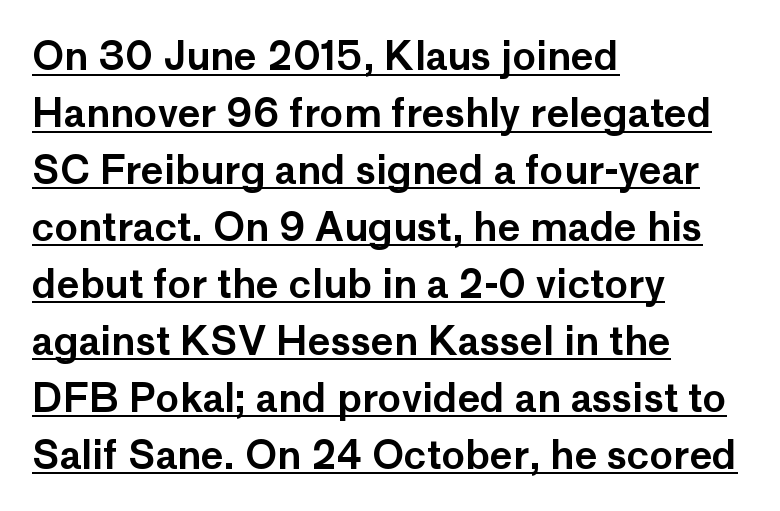
The image shows 39 px sans-serif type, upright; set left-aligned, normal line spacing (1.46x), normal letter spacing, underlined; low stroke contrast and a medium x-height.
